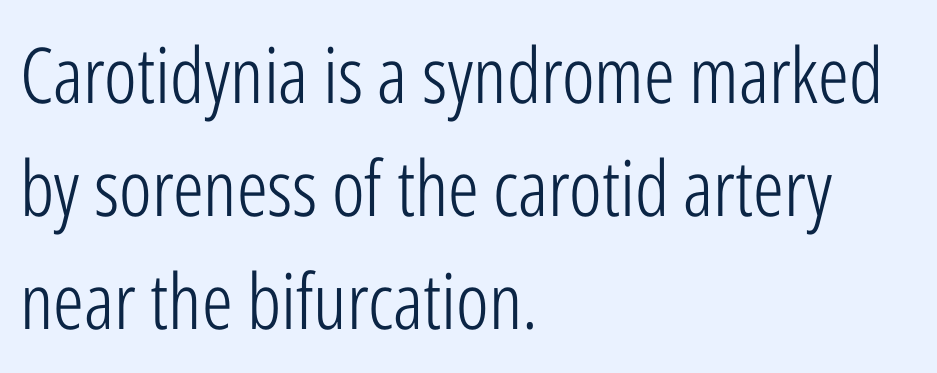
{"serif": "no", "italic": "no", "bold": "no", "weight": "light", "width": "condensed", "stroke_contrast": "low", "x_height": "medium", "monospaced": "no", "underline": "no", "align": "left", "line_spacing": "normal", "line_spacing_ratio": 1.47, "letter_spacing": "normal", "letter_spacing_em": 0.0, "glyph_px": 77}
